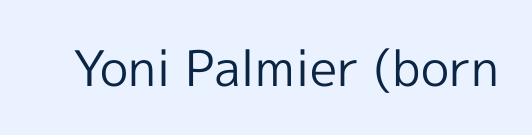
The image shows 49 px regular-weight sans-serif type, upright; set normal letter spacing, not underlined; a medium x-height.
